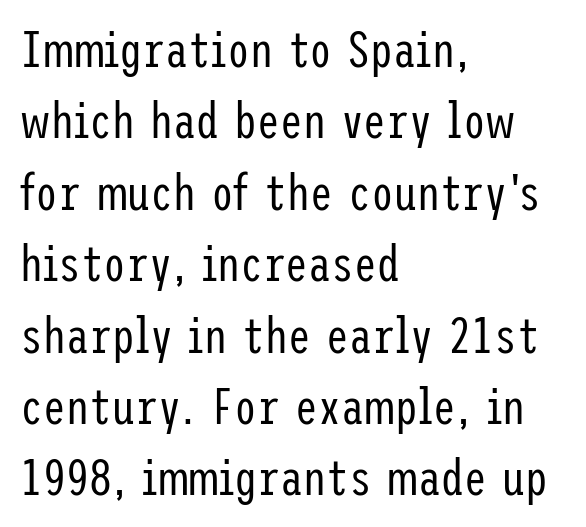
Q: Is the text bold? A: No.
Q: Is the text italic (slanted)? A: No, it is upright.
Q: Is the typeface a serif or a sans-serif typeface? A: Sans-serif.
Q: Is the text underlined? A: No.
Q: How is the paragraph aligned? A: Left-aligned.
Q: Is the spacing between letters normal or unusually wide? A: Normal.
Q: Is the spacing between lines tight, normal or loose? A: Normal.
Q: Width (condensed, normal, or wide)? A: Condensed.
Q: Stroke contrast? A: Low.
Q: x-height? A: Medium.
